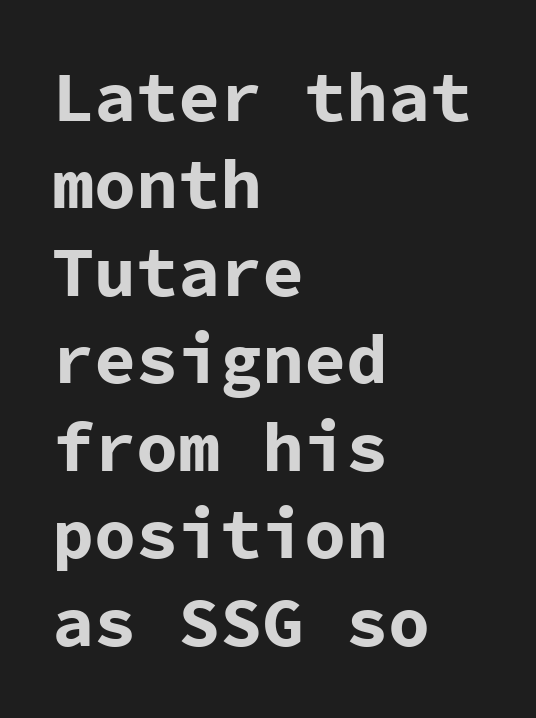
The passage shown is typeset with a sans-serif family. Anything drawn beneath the words? Only blank space. Caption: multi-line text, flush left, ragged right. What's the leading like? Ordinary, nothing unusual. This is roman type, the default non-slanted kind. Looks like terminal output: every glyph gets an equal slot.
